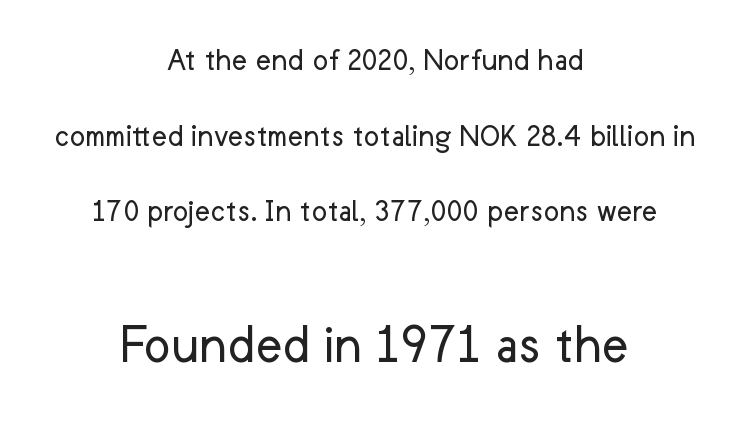
The image shows 57 px regular-weight sans-serif type, upright; set centered, loose line spacing (2.29x), normal letter spacing, not underlined; the second (bottom) block is 1.73x larger; low stroke contrast and a medium x-height.
